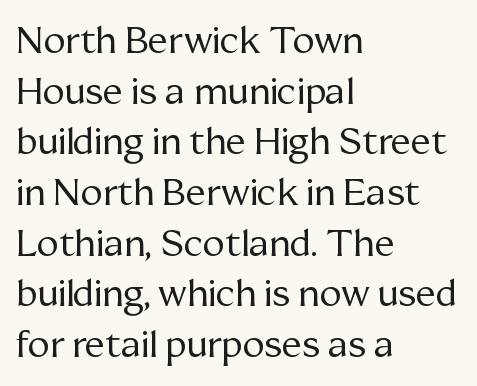
The image shows 37 px regular-weight serif type, upright; set left-aligned, normal line spacing (1.37x), normal letter spacing, not underlined; medium stroke contrast and a medium x-height.
